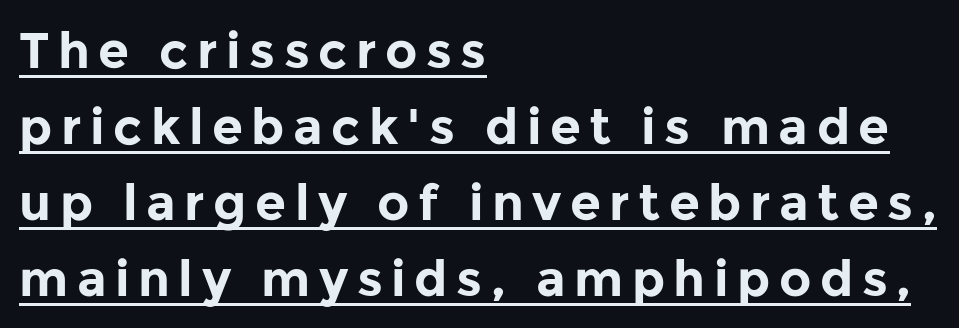
The image shows 50 px bold sans-serif type, upright; set left-aligned, normal line spacing (1.52x), underlined; low stroke contrast and a medium x-height.
